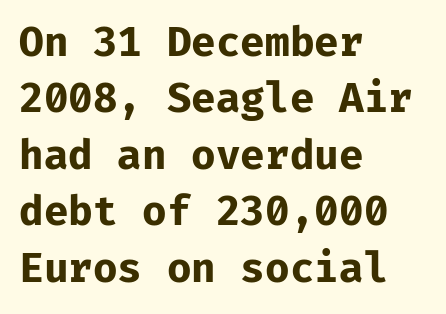
If you drew a line through each stem, it would be perfectly vertical. In terms of letterspacing, this is plain default setting. Serifs: no, the terminals of the letterforms are clean. Nobody drew a line under any word here.
